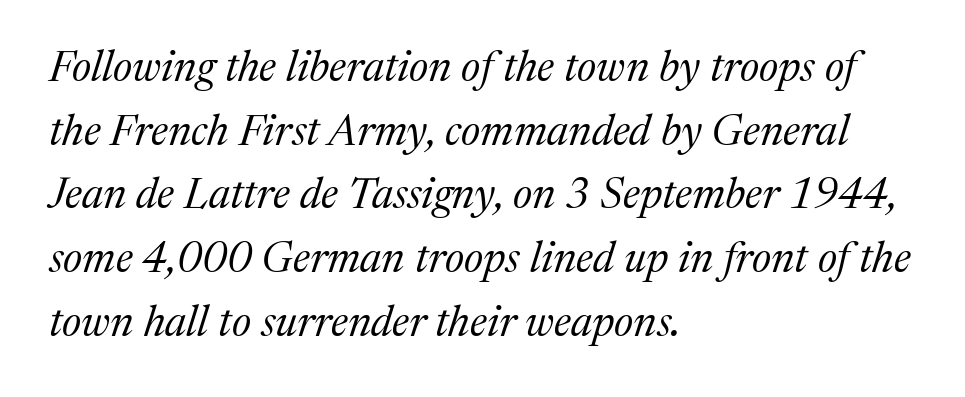
Q: Is the text bold? A: No.
Q: Is the text italic (slanted)? A: Yes, it leans right by about 17 degrees.
Q: Is the typeface a serif or a sans-serif typeface? A: Serif.
Q: Is the text underlined? A: No.
Q: How is the paragraph aligned? A: Left-aligned.
Q: Is the spacing between letters normal or unusually wide? A: Normal.
Q: Is the spacing between lines tight, normal or loose? A: Normal.
Q: Width (condensed, normal, or wide)? A: Normal.
Q: Stroke contrast? A: Medium.
Q: x-height? A: Medium.
Q: Monospaced? A: No.
